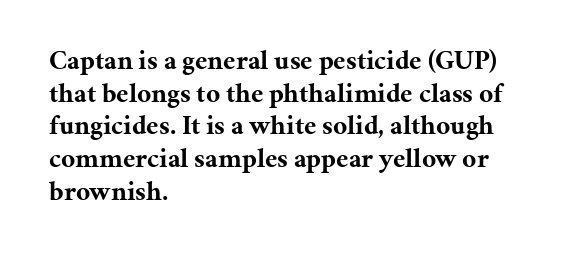
Q: Is the text bold? A: Yes.
Q: Is the text italic (slanted)? A: No, it is upright.
Q: Is the text underlined? A: No.
Q: How is the paragraph aligned? A: Left-aligned.
Q: Is the spacing between letters normal or unusually wide? A: Normal.
